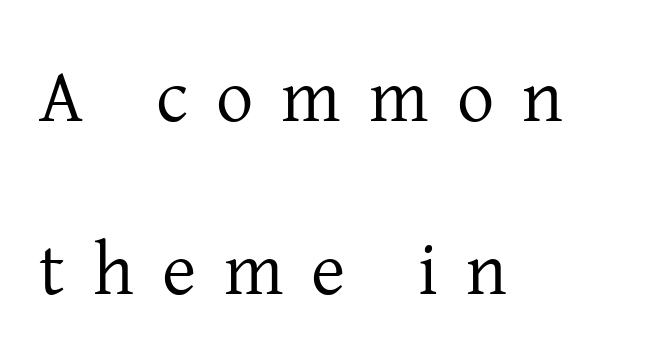
The image shows 74 px regular-weight serif type, upright; set left-aligned, loose line spacing (2.34x), unusually wide letter spacing (+0.38 em), not underlined; low stroke contrast and a medium x-height.
